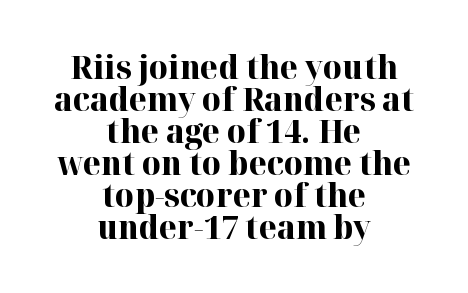
Typographically, this falls in the serif category. Horizontal bands of white between lines are thin slivers. You could not count columns in this text — the font is proportionally spaced. Reading down the block, each line starts at a different indent, mirrored at its end.
